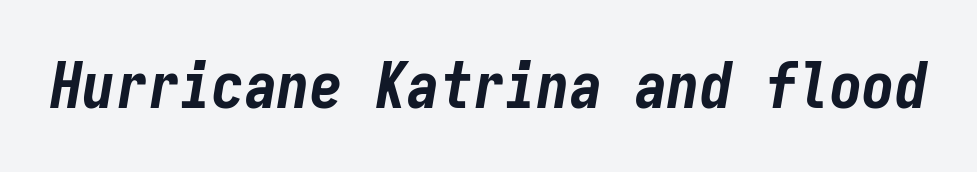
Q: Is the text bold? A: Yes.
Q: Is the text italic (slanted)? A: Yes, it leans right by about 9 degrees.
Q: Is the text underlined? A: No.
Q: Is the spacing between letters normal or unusually wide? A: Normal.
Q: Width (condensed, normal, or wide)? A: Condensed.
Q: Stroke contrast? A: Low.
Q: x-height? A: Medium.
Q: Monospaced? A: Yes.
